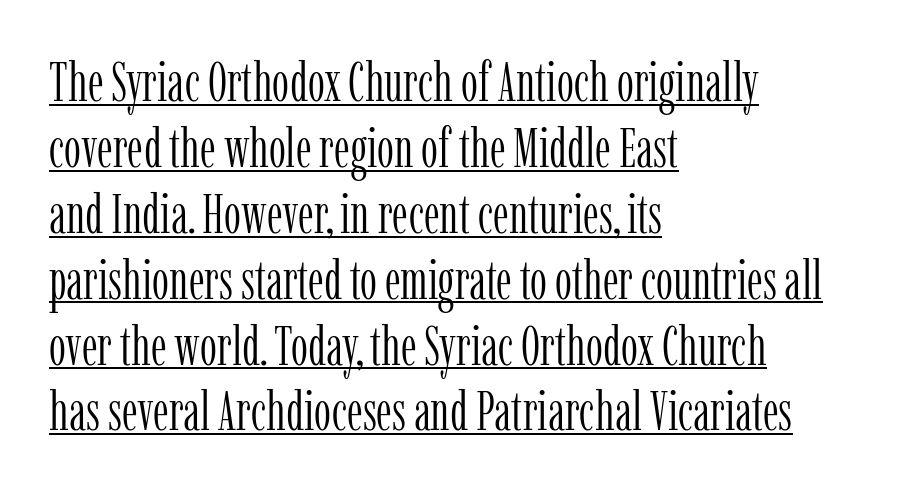
{"serif": "yes", "italic": "no", "bold": "no", "weight": "light", "width": "condensed", "stroke_contrast": "low", "x_height": "medium", "monospaced": "no", "underline": "yes", "align": "left", "line_spacing_ratio": 1.22, "letter_spacing": "normal", "letter_spacing_em": 0.0, "glyph_px": 54}
